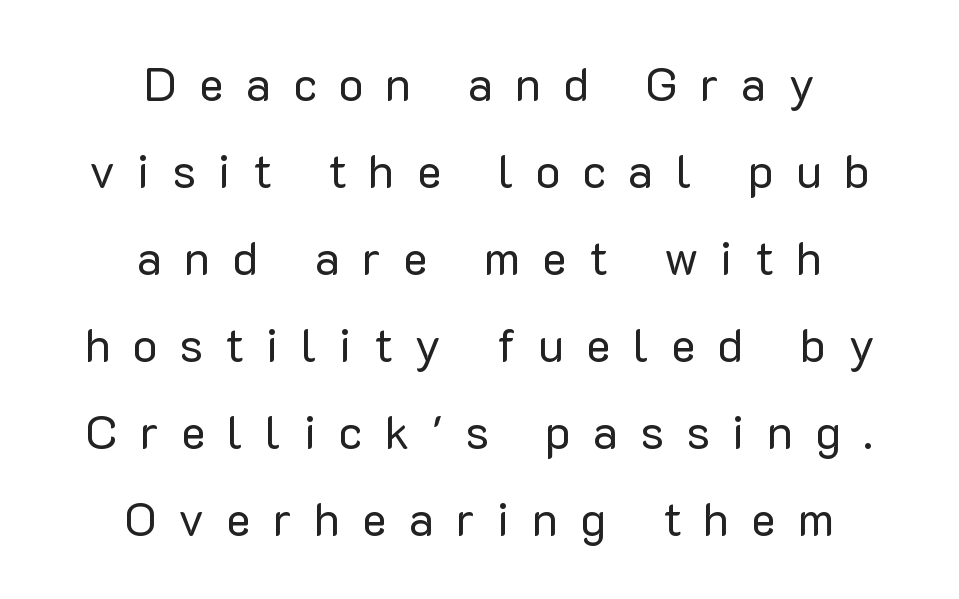
The image shows 47 px regular-weight sans-serif type, upright; set centered, line spacing 1.85x, unusually wide letter spacing (+0.47 em), not underlined; low stroke contrast and a medium x-height.
